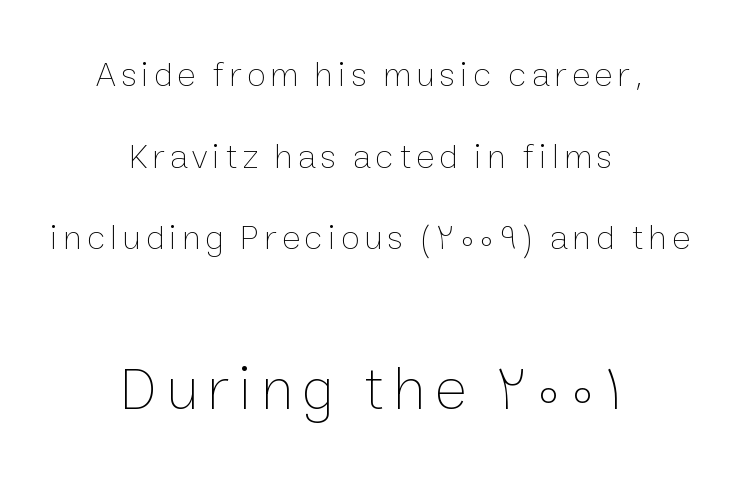
Q: Is the text bold? A: No.
Q: Is the text italic (slanted)? A: No, it is upright.
Q: Is the text underlined? A: No.
Q: How is the paragraph aligned? A: Centered.
Q: Is the spacing between lines tight, normal or loose? A: Loose.
Q: Which block of text is set in a larger size, the first (top) or the second (bottom)? A: The second (bottom) one.
Q: Width (condensed, normal, or wide)? A: Normal.
Q: Stroke contrast? A: Low.
Q: x-height? A: Medium.
Q: Monospaced? A: No.
